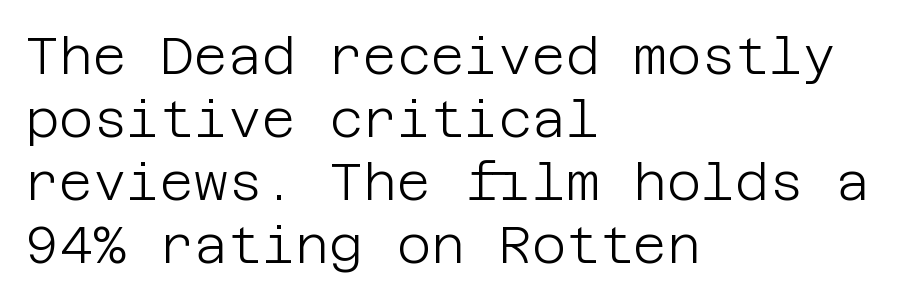
Each line starts at the same left margin while the right side varies. Underline: absent. Default kerning and tracking; the words read as compact shapes. Weight: in the light-to-regular range. No feet cap the strokes, marking this as sans-serif type. Characters remain perfectly vertical along every line.
